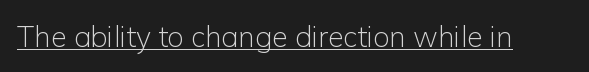
Think of a printed novel: that variable character pitch is what you see here. Nope, not italic — everything's standing straight. What stands out about the letter spacing? Nothing — it is the standard amount. Students, observe the line beneath the letters — that is underlining. The type family on display is of the sans-serif kind. Caption: face not bold, strokes unweighted.
